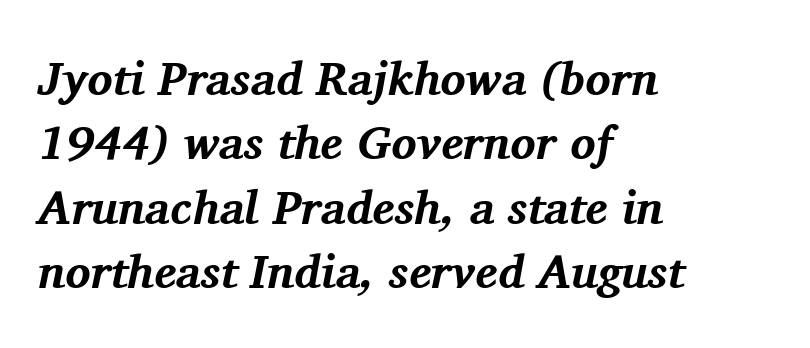
{"serif": "yes", "italic": "yes", "lean": "right", "slant_degrees": 11, "bold": "yes", "weight": "bold", "width": "normal", "stroke_contrast": "medium", "x_height": "medium", "monospaced": "no", "underline": "no", "align": "left", "line_spacing": "normal", "line_spacing_ratio": 1.37, "letter_spacing": "normal", "letter_spacing_em": 0.0, "glyph_px": 47}
